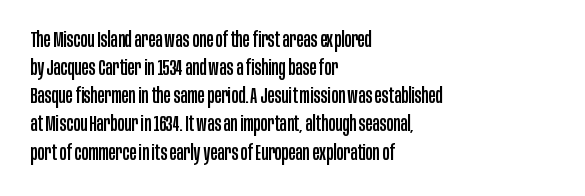
The image shows 21 px text type, upright; set left-aligned, normal line spacing (1.34x), normal letter spacing, not underlined.
